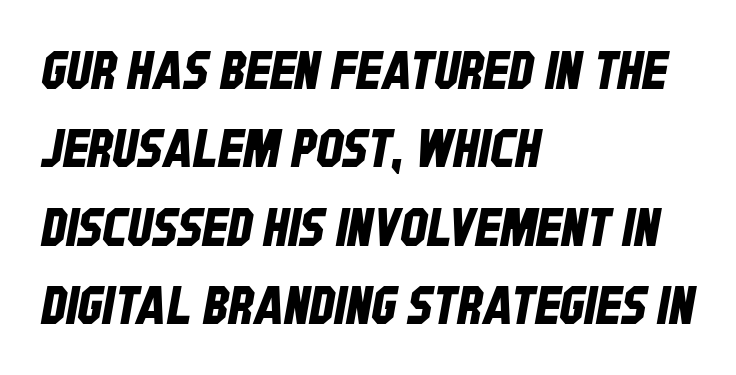
Unlike a traditional serif, this face leaves its strokes unadorned. This rendering uses left alignment, leaving the right contour irregular. This rendering leaves character spacing at its baseline value. Here the designer chose a conventional face with non-uniform glyph widths. The string is rendered with underlining switched off.
